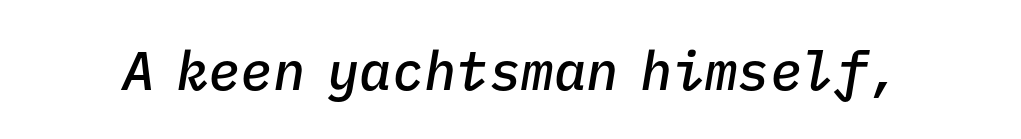
Q: Is the text bold? A: Semi-bold.
Q: Is the text italic (slanted)? A: Yes, it leans right by about 9 degrees.
Q: Is the text underlined? A: No.
Q: Is the spacing between letters normal or unusually wide? A: Normal.
Q: Width (condensed, normal, or wide)? A: Normal.
Q: Stroke contrast? A: Low.
Q: x-height? A: Medium.
Q: Monospaced? A: Yes.
